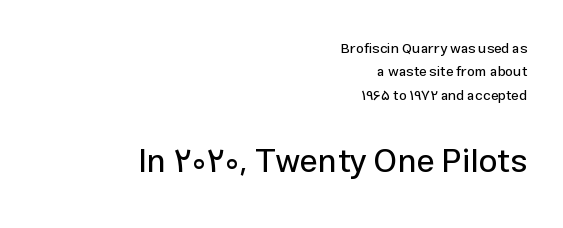
The image shows 33 px sans-serif type, upright; set right-aligned, normal line spacing (1.67x), normal letter spacing, not underlined; the second (bottom) block is 2.36x larger; low stroke contrast and a medium x-height.
